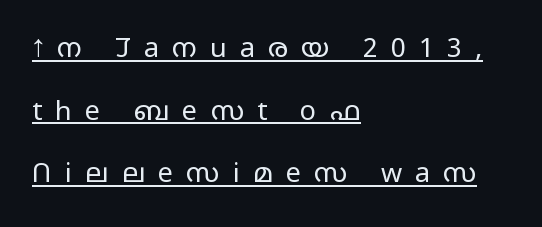
{"italic": "no", "bold": "no", "underline": "yes", "align": "left", "line_spacing": "loose", "line_spacing_ratio": 2.32, "letter_spacing": "wide", "letter_spacing_em": 0.49, "glyph_px": 27}
